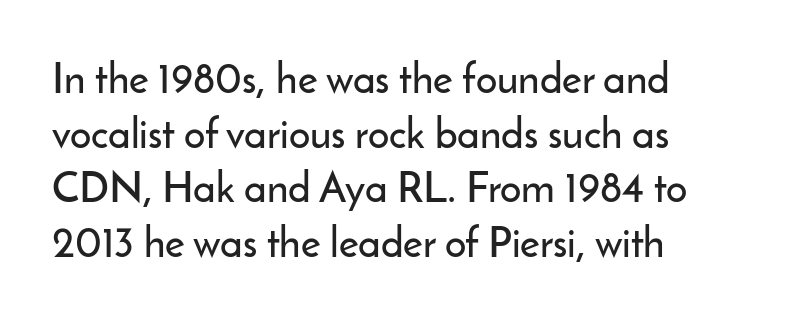
Clear beneath every line of the passage. The rag falls on the right side of this text block. Serifs: no, the terminals of the letterforms are clean. Here the designer chose a conventional face with non-uniform glyph widths. These lines keep a tight, regular rhythm from letter to letter. Notice how descenders clear the ascenders below comfortably — that's standard leading.
